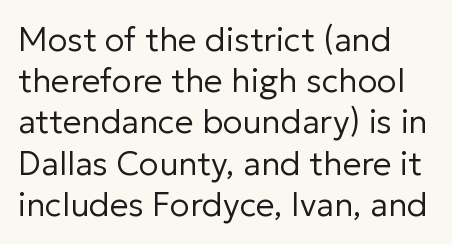
{"serif": "no", "italic": "no", "bold": "no", "weight": "regular", "width": "normal", "stroke_contrast": "low", "x_height": "medium", "monospaced": "no", "underline": "no", "align": "left", "line_spacing": "normal", "line_spacing_ratio": 1.25, "letter_spacing": "normal", "letter_spacing_em": 0.0, "glyph_px": 33}
